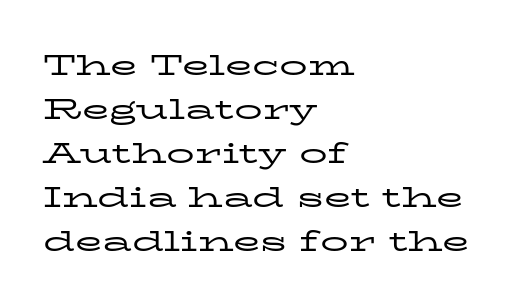
Q: Is the text bold? A: No.
Q: Is the text italic (slanted)? A: No, it is upright.
Q: Is the typeface a serif or a sans-serif typeface? A: Serif.
Q: Is the text underlined? A: No.
Q: How is the paragraph aligned? A: Left-aligned.
Q: Is the spacing between letters normal or unusually wide? A: Normal.
Q: Is the spacing between lines tight, normal or loose? A: Normal.
Q: Width (condensed, normal, or wide)? A: Wide.
Q: Stroke contrast? A: Low.
Q: x-height? A: Medium.
Q: Monospaced? A: No.
